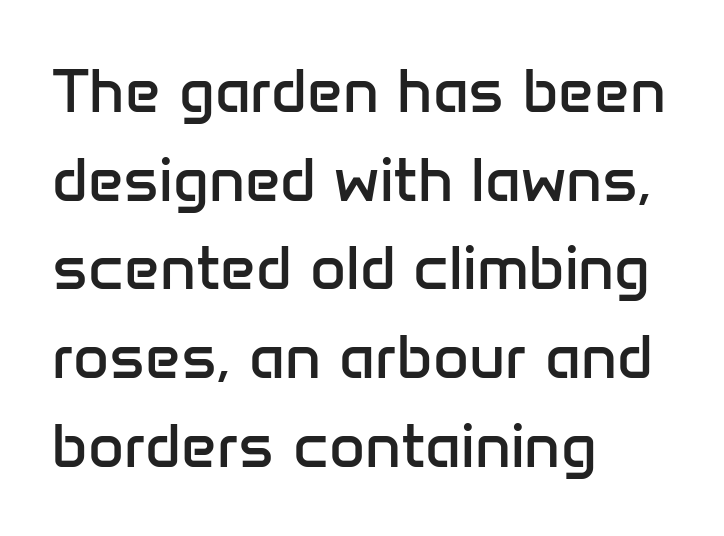
Q: Is the text bold? A: No.
Q: Is the text italic (slanted)? A: No, it is upright.
Q: Is the typeface a serif or a sans-serif typeface? A: Sans-serif.
Q: Is the text underlined? A: No.
Q: How is the paragraph aligned? A: Left-aligned.
Q: Is the spacing between letters normal or unusually wide? A: Normal.
Q: Is the spacing between lines tight, normal or loose? A: Normal.
Q: Width (condensed, normal, or wide)? A: Normal.
Q: Stroke contrast? A: Low.
Q: x-height? A: Medium.
Q: Monospaced? A: No.
